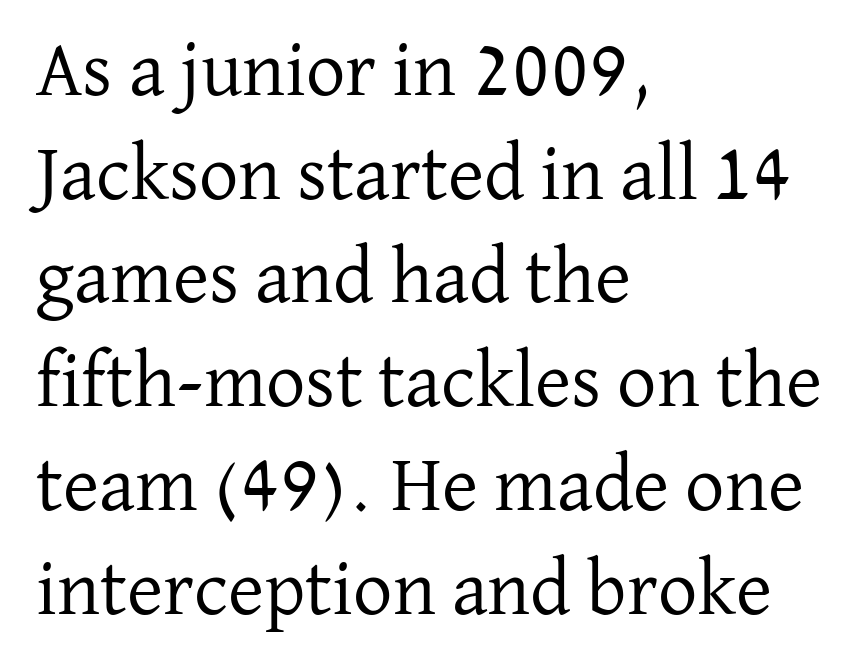
{"serif": "yes", "italic": "no", "bold": "no", "weight": "regular", "width": "normal", "stroke_contrast": "low", "x_height": "medium", "monospaced": "no", "underline": "no", "align": "left", "line_spacing": "normal", "line_spacing_ratio": 1.33, "letter_spacing": "normal", "letter_spacing_em": 0.0, "glyph_px": 78}
